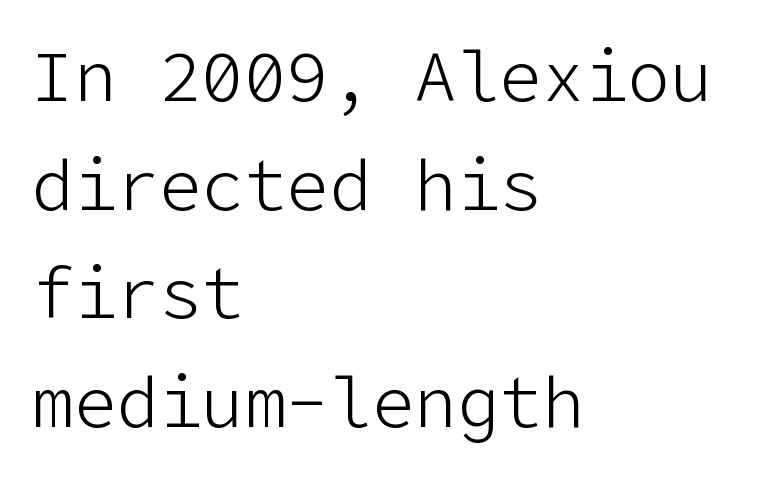
I'd call this a sans setting — the letters go barefoot. You could call the tracking neutral — neither tight nor loose. Reading down the block, your eye returns to a fixed left position each line. No word sits above an underline. Whoever set this chose a conventional vertical rhythm. Tall strokes in this sample are plumb rather than angled.
